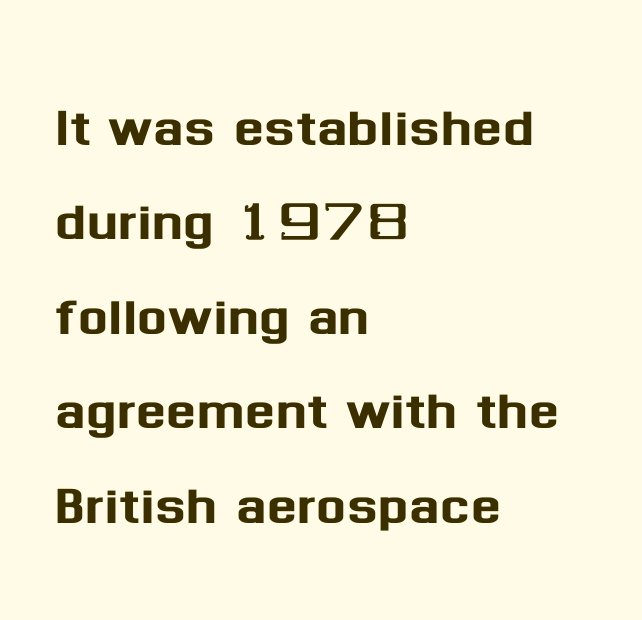
The image shows 71 px sans-serif type, upright; set left-aligned, normal line spacing (1.33x), normal letter spacing, not underlined; medium stroke contrast and a medium x-height.
